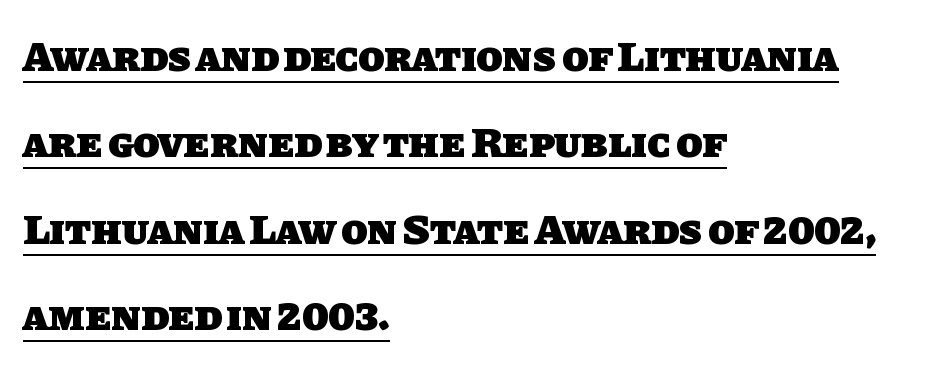
Emphasis is given by a line drawn under the lettering. Does the weight exceed regular? Yes, all the way to bold. A classic flush-left, rag-right setting is used for this passage. If you measured baseline to baseline, you'd find a long distance. What stands out about the letter spacing? Nothing — it is the standard amount. This is sans-serif lettering, the kind often seen on screens and signage.
